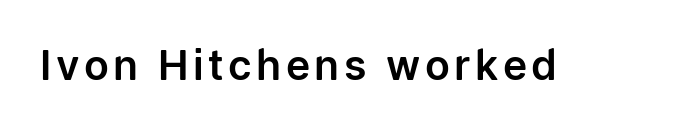
A typesetter would mark this as roman, not italic. Character widths vary here, with narrow letters taking less room than wide ones. The baseline area is clear. The typeface chosen for these lines omits serifs.
